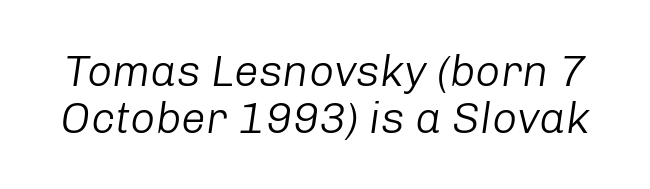
The image shows 44 px light type, italic (leaning right); set tight line spacing (1.07x), normal letter spacing, not underlined; low stroke contrast and a medium x-height.
